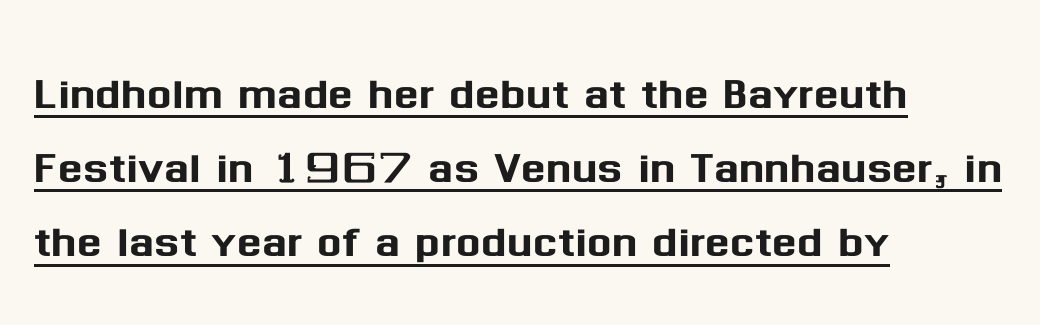
The block of text has a typical density, with ordinary space between rows. One-word summary of the alignment: left. Varying glyph widths throughout — classic text-font behaviour. Underline: present. Is the letter spacing exaggerated? No — it looks like the ordinary default. Unlike a traditional serif, this face leaves its strokes unadorned.
